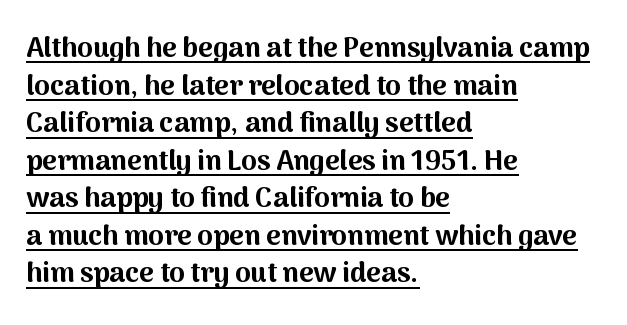
The passage shown has conventional tracking throughout. Varying glyph widths throughout — classic text-font behaviour. I'd describe the lettering as bold — thick and assertive. The letters stand upright; this is a roman face. All the whitespace from short lines collects on the right.
